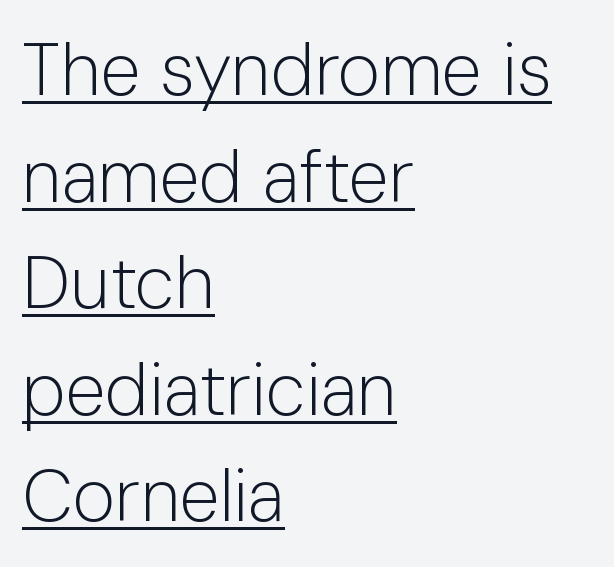
Honestly, the row spacing looks completely unremarkable. Stroke thickness stays within the range of a standard reading face or lighter. In CSS terms this would be text-align: left. The passage shown is typed in a proportional face where columns would drift. Descenders here cross a horizontal rule under the line. Nothing sits at the stroke ends, so this counts as sans-serif.
